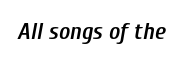
The image shows 24 px text type, italic (leaning right); set normal letter spacing, not underlined.
